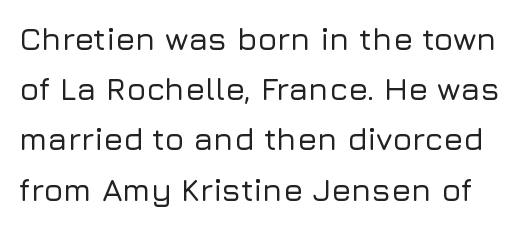
The image shows 32 px sans-serif type, upright; set normal line spacing (1.57x), normal letter spacing, not underlined; low stroke contrast and a medium x-height.
